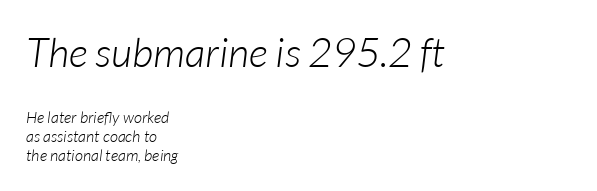
Q: Is the text bold? A: No.
Q: Is the text italic (slanted)? A: Yes, it leans right by about 7 degrees.
Q: Is the text underlined? A: No.
Q: How is the paragraph aligned? A: Left-aligned.
Q: Is the spacing between letters normal or unusually wide? A: Normal.
Q: Which block of text is set in a larger size, the first (top) or the second (bottom)? A: The first (top) one.
Q: Width (condensed, normal, or wide)? A: Normal.
Q: Stroke contrast? A: Low.
Q: x-height? A: Medium.
Q: Monospaced? A: No.
